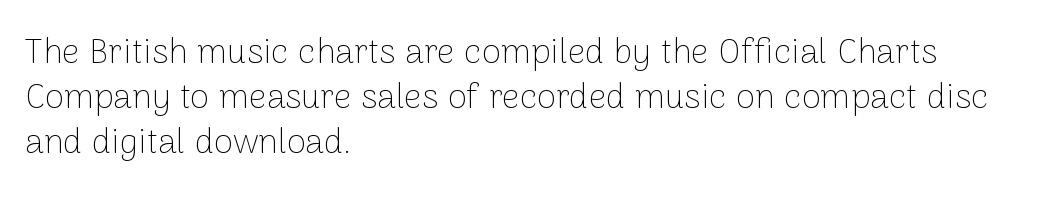
The passage shown is typed in a proportional face where columns would drift. When letters stand straight like this, we call the style roman or upright. No letter is thick-stroked: the sample isn't bold. No extra tracking has been applied to these lines.
